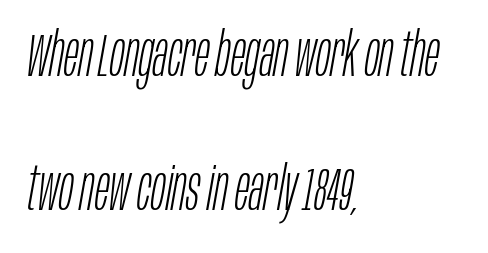
Q: Is the text bold? A: No.
Q: Is the text italic (slanted)? A: Yes, it leans right by about 10 degrees.
Q: Is the text underlined? A: No.
Q: How is the paragraph aligned? A: Left-aligned.
Q: Is the spacing between letters normal or unusually wide? A: Normal.
Q: Is the spacing between lines tight, normal or loose? A: Loose.
Q: Width (condensed, normal, or wide)? A: Condensed.
Q: Stroke contrast? A: Low.
Q: x-height? A: Large.
Q: Monospaced? A: No.
